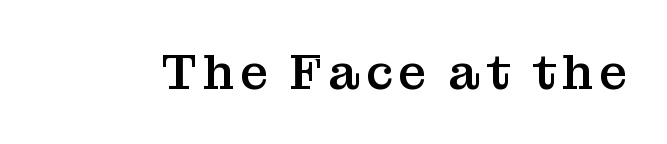
Varying glyph widths throughout — classic text-font behaviour. Stroke terminals: seriffed. Plain, unruled lines of type. In terms of posture, this sample is upright.
